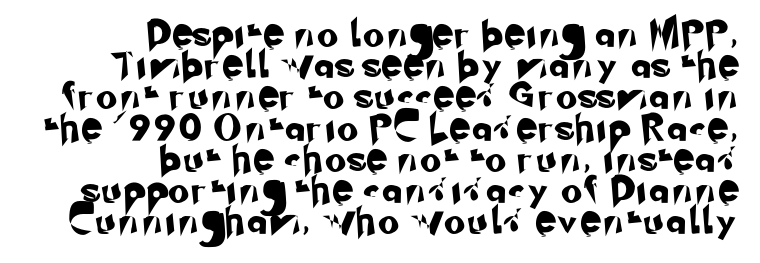
Q: Is the text underlined? A: No.
Q: How is the paragraph aligned? A: Right-aligned.
Q: Is the spacing between letters normal or unusually wide? A: Unusually wide.
